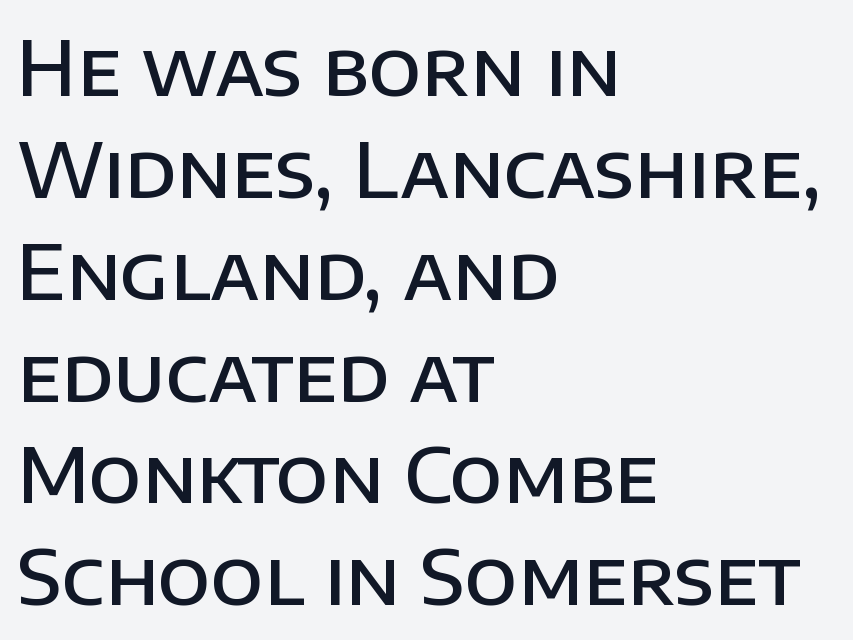
Tall strokes in this sample are plumb rather than angled. This sample has the flowing, uneven cadence of proportional lettering. Does the copy run flush right? No — it runs flush left. Every letter is mildly thick-stroked: semibold rather than bold. No feet cap the strokes, marking this as sans-serif type.
